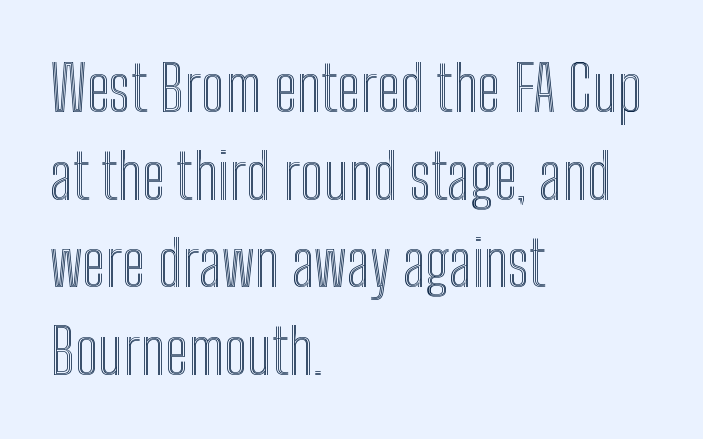
Posture: straight, roman, zero tilt. The text block is weighted toward the left margin, trailing off unevenly rightward. Underlining? Definitely not there. In terms of leading, this rendering sits right in the middle.
